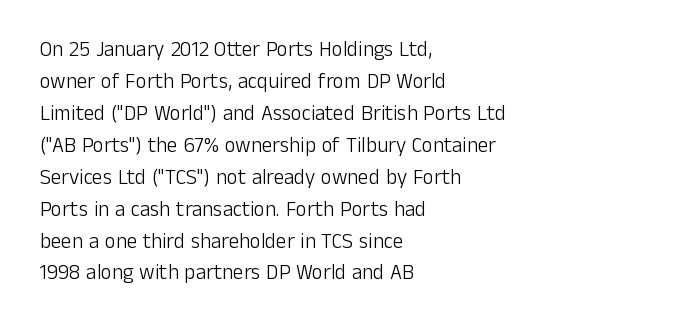
The image shows 21 px text type, upright; set left-aligned, normal line spacing (1.52x), normal letter spacing, not underlined.
